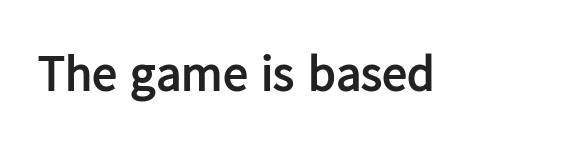
{"serif": "no", "italic": "no", "bold": "yes", "weight": "semibold", "width": "normal", "stroke_contrast": "low", "x_height": "medium", "monospaced": "no", "underline": "no", "letter_spacing": "normal", "letter_spacing_em": 0.0, "glyph_px": 50}
